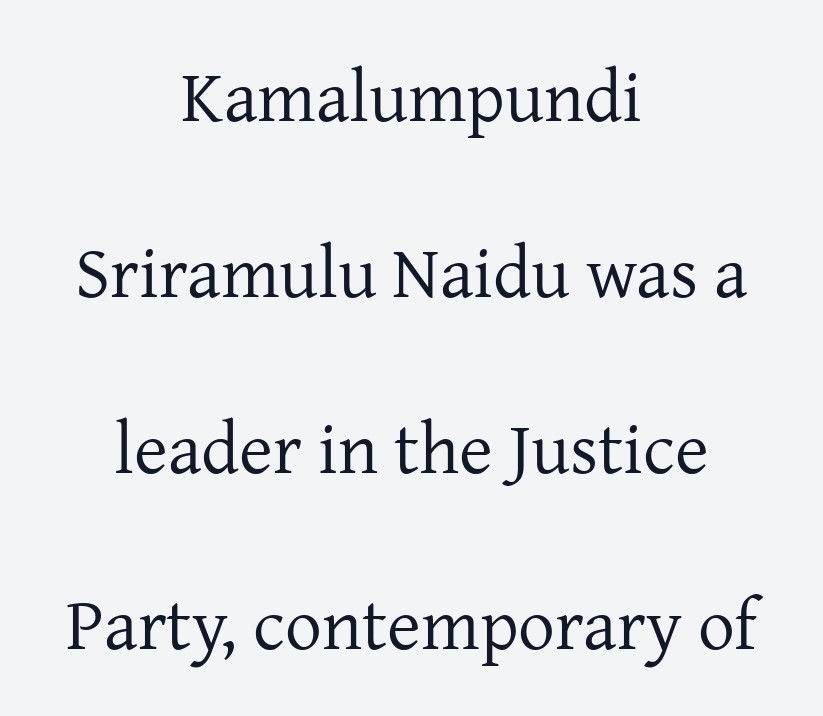
{"serif": "yes", "italic": "no", "bold": "no", "weight": "regular", "width": "normal", "stroke_contrast": "low", "x_height": "medium", "monospaced": "no", "underline": "no", "align": "center", "line_spacing": "loose", "line_spacing_ratio": 2.41, "letter_spacing": "normal", "letter_spacing_em": 0.0, "glyph_px": 73}
